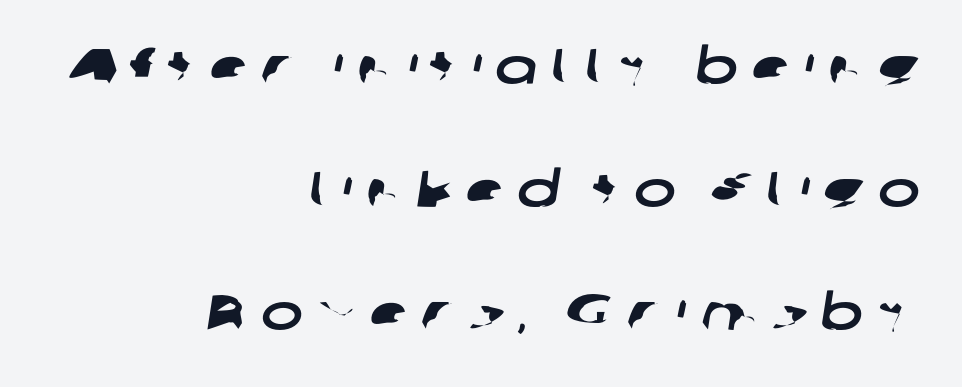
The image shows 50 px wide sans-serif type; set right-aligned, loose line spacing (2.46x), unusually wide letter spacing (+0.27 em), not underlined; low stroke contrast and a medium x-height.
